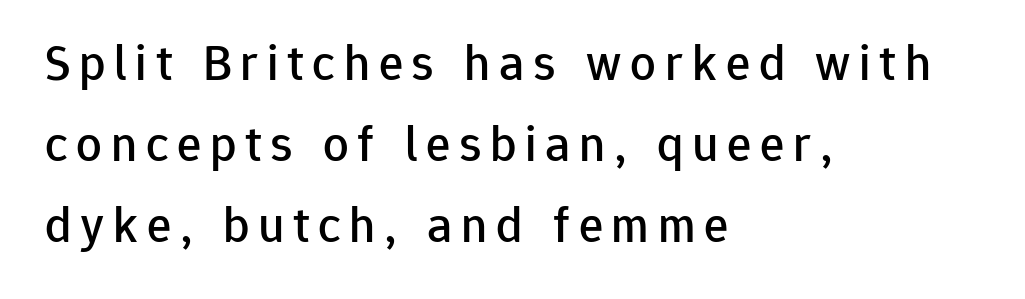
The text block is weighted toward the left margin, trailing off unevenly rightward. Ascenders rise straight up at ninety degrees. Here the designer chose a conventional face with non-uniform glyph widths. The foot of each line stays bare and open. Normally led — the rows are evenly, conventionally spaced. Type style note: lacks serifs.
